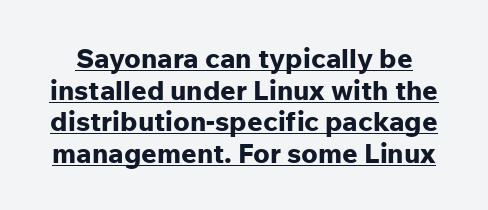
Q: Is the text bold? A: Yes.
Q: Is the text italic (slanted)? A: No, it is upright.
Q: Is the text underlined? A: Yes.
Q: Is the spacing between letters normal or unusually wide? A: Normal.
